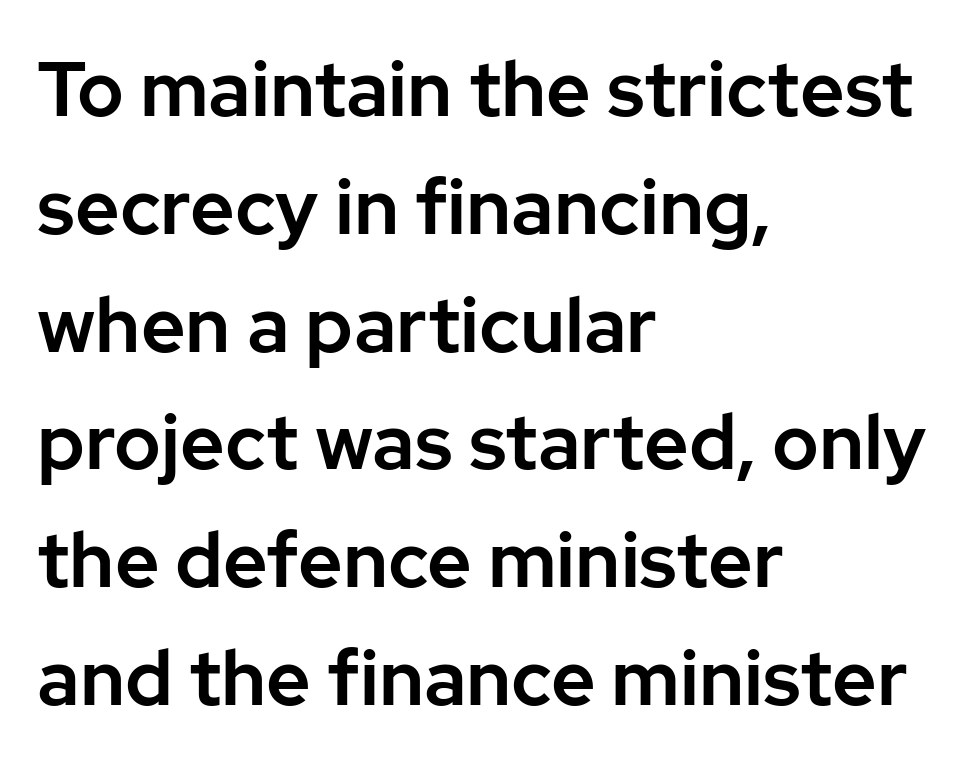
The image shows 77 px sans-serif type, upright; set left-aligned, normal line spacing (1.53x), normal letter spacing, not underlined; low stroke contrast and a medium x-height.
